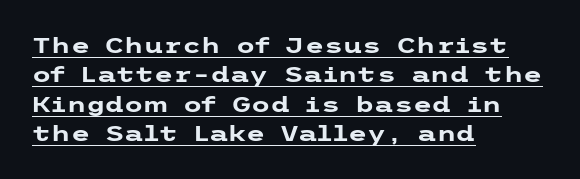
{"italic": "no", "bold": "yes", "underline": "yes", "align": "left", "line_spacing": "normal", "line_spacing_ratio": 1.34, "letter_spacing": "normal", "letter_spacing_em": 0.0, "glyph_px": 22}
